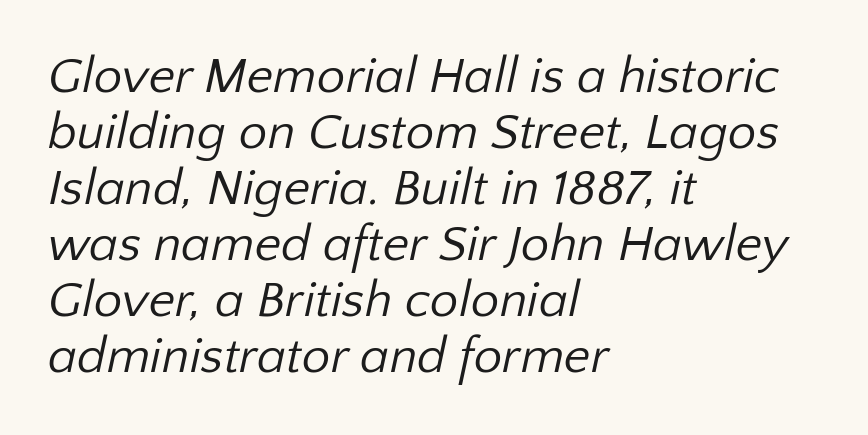
A light-to-regular cut is what we see here. Looks like regular typesetting: each glyph gets only the width it needs. If you drew a ruler down the left edge, every line would touch it. Nope, no serifs anywhere on these letters.
